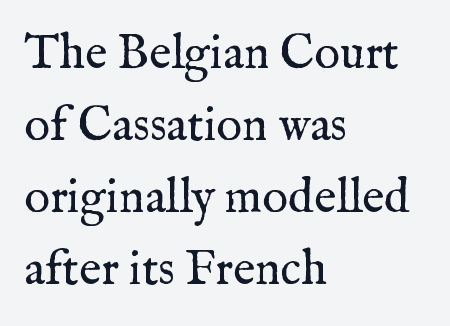
The image shows 48 px regular-weight serif type, upright; set left-aligned, normal line spacing (1.5x), normal letter spacing, not underlined; medium stroke contrast and a medium x-height.
